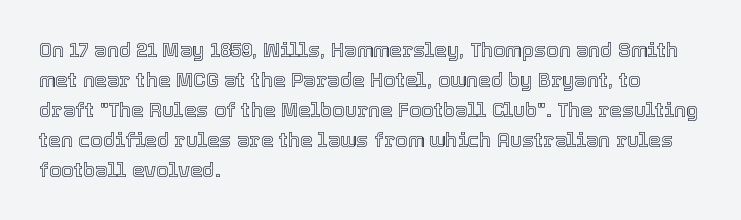
The passage shown has conventional tracking throughout. Is there much room between lines? A standard amount, neither cramped nor airy. This is the regular roman posture of the typeface. Plain, unruled lines of type. Typeset ragged right — the left edge is the straight one.
